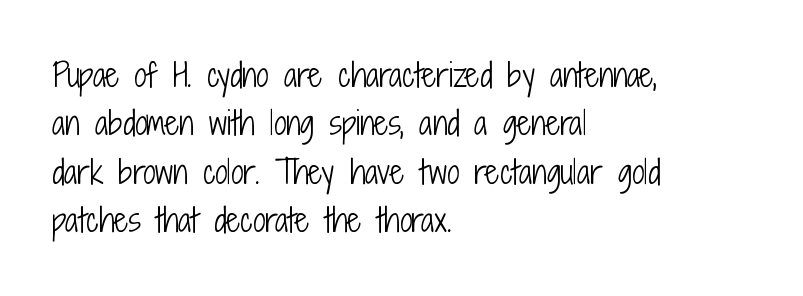
The type family on display is of the sans-serif kind. Standard letterfit; no display-style spreading of the glyphs. Looks like regular typesetting: each glyph gets only the width it needs. Compared with a typical body face, this is equally light or lighter still. The rendering uses a moderate line-height, typical for paragraphs.
